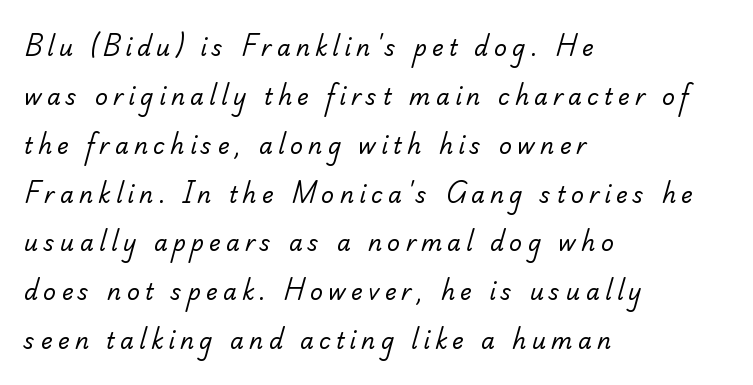
Q: Is the text bold? A: No.
Q: Is the text underlined? A: No.
Q: How is the paragraph aligned? A: Left-aligned.
Q: Is the spacing between letters normal or unusually wide? A: Unusually wide.
Q: Is the spacing between lines tight, normal or loose? A: Loose.
